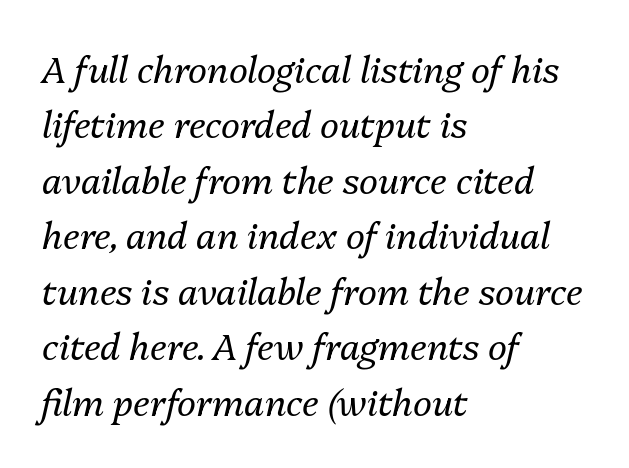
Q: Is the text bold? A: No.
Q: Is the text italic (slanted)? A: Yes, it leans right by about 13 degrees.
Q: Is the text underlined? A: No.
Q: How is the paragraph aligned? A: Left-aligned.
Q: Is the spacing between letters normal or unusually wide? A: Normal.
Q: Is the spacing between lines tight, normal or loose? A: Normal.
Q: Width (condensed, normal, or wide)? A: Normal.
Q: Stroke contrast? A: Medium.
Q: x-height? A: Medium.
Q: Monospaced? A: No.
